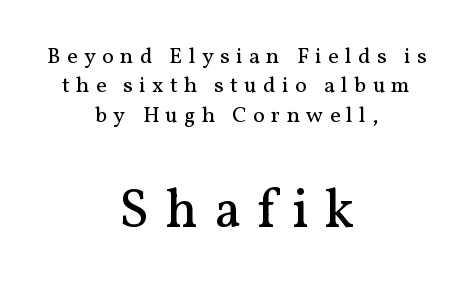
{"serif": "yes", "italic": "no", "bold": "no", "weight": "regular", "width": "normal", "stroke_contrast": "medium", "x_height": "medium", "monospaced": "no", "underline": "no", "align": "center", "line_spacing": "normal", "line_spacing_ratio": 1.34, "letter_spacing": "wide", "letter_spacing_em": 0.29, "larger_block": "second", "size_ratio": 2.5, "glyph_px": 55}
